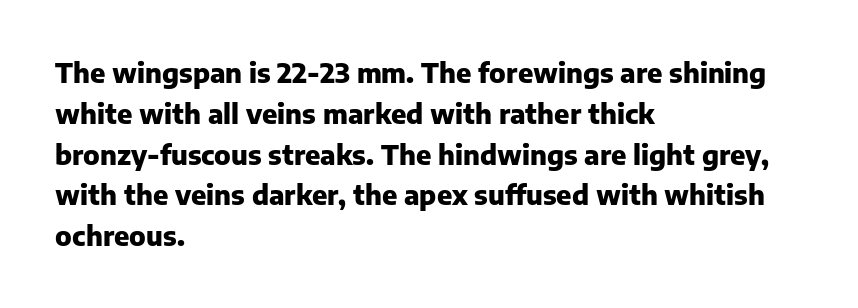
This is the regular roman posture of the typeface. Regarding leading, the lines here are spaced in the standard way. Heft: maximum for text — a bold. The specimen omits any rule beneath the text block's lines.
